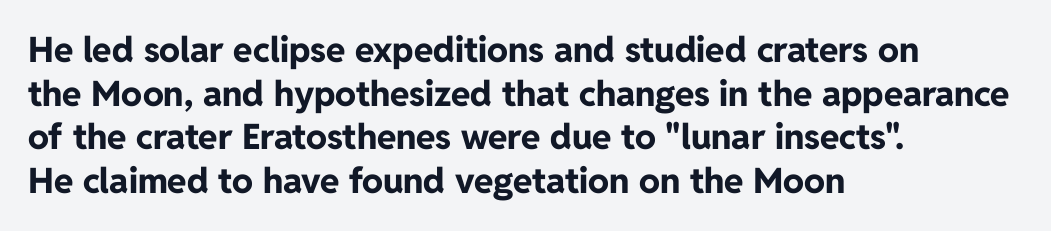
The image shows 35 px bold sans-serif type, upright; set left-aligned, normal line spacing (1.25x), normal letter spacing, not underlined; low stroke contrast and a medium x-height.
